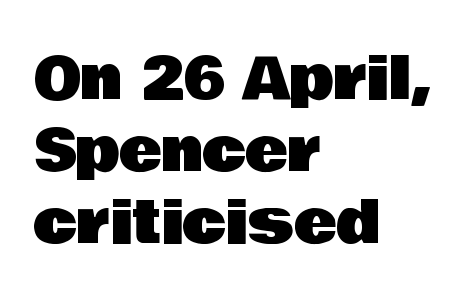
Q: Is the text italic (slanted)? A: No, it is upright.
Q: Is the typeface a serif or a sans-serif typeface? A: Sans-serif.
Q: Is the text underlined? A: No.
Q: How is the paragraph aligned? A: Left-aligned.
Q: Is the spacing between letters normal or unusually wide? A: Normal.
Q: Width (condensed, normal, or wide)? A: Normal.
Q: Stroke contrast? A: Low.
Q: x-height? A: Large.
Q: Monospaced? A: No.
